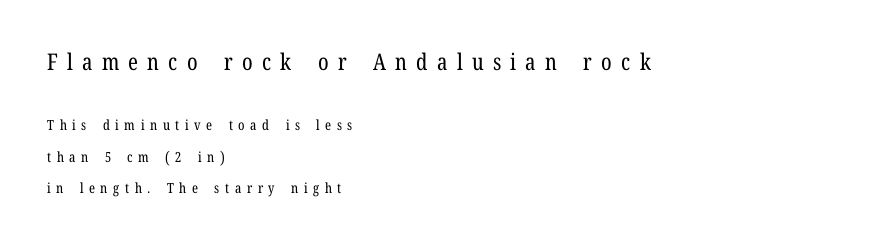
The image shows 23 px text type, upright; set left-aligned, loose line spacing (2.22x), unusually wide letter spacing (+0.4 em), not underlined; the first (top) block is 1.64x larger.
